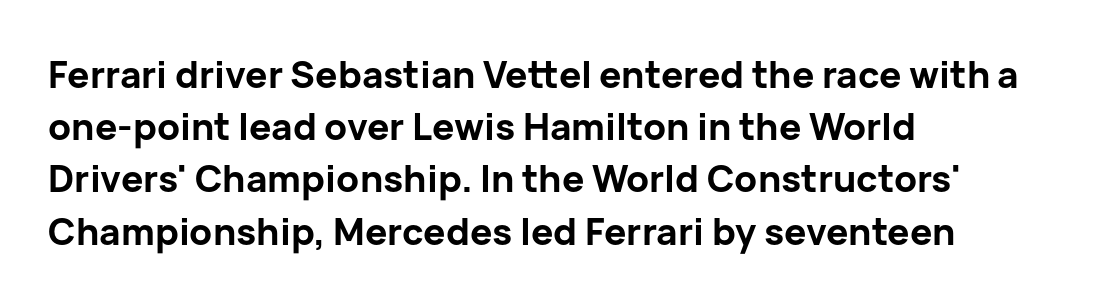
The image shows 37 px bold sans-serif type, upright; set left-aligned, normal line spacing (1.41x), normal letter spacing, not underlined; low stroke contrast and a medium x-height.
